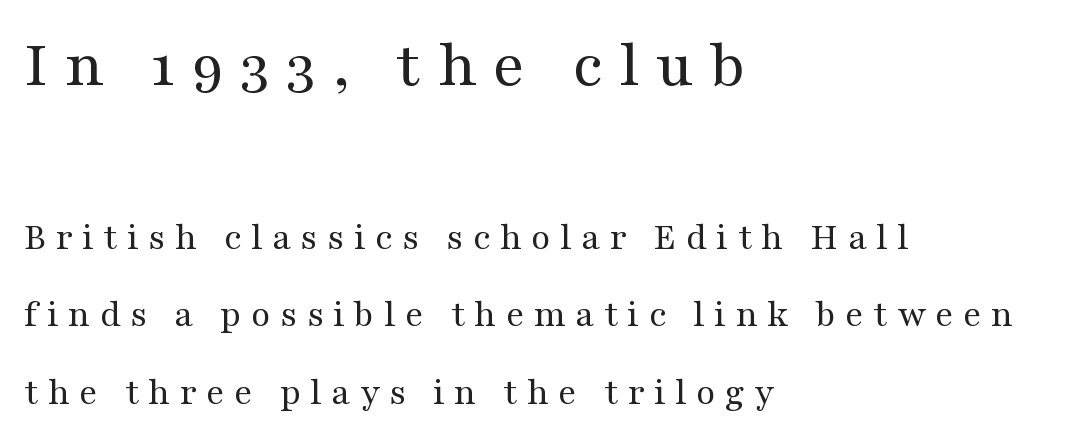
The image shows 68 px regular-weight, wide serif type, upright; set left-aligned, loose line spacing (1.99x), unusually wide letter spacing (+0.24 em), not underlined; the first (top) block is 1.74x larger; medium stroke contrast and a medium x-height.
